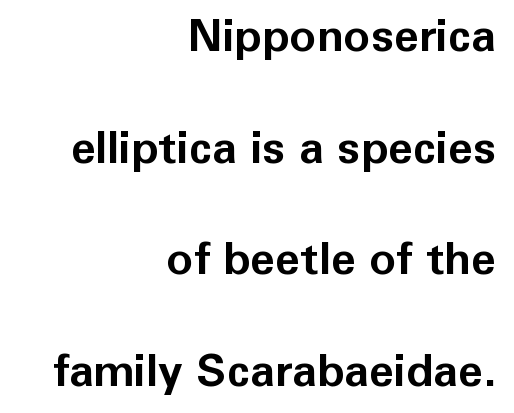
{"serif": "no", "italic": "no", "bold": "yes", "weight": "bold", "width": "normal", "stroke_contrast": "low", "x_height": "medium", "monospaced": "no", "underline": "no", "align": "right", "line_spacing": "loose", "line_spacing_ratio": 2.48, "letter_spacing": "normal", "letter_spacing_em": 0.0, "glyph_px": 45}
